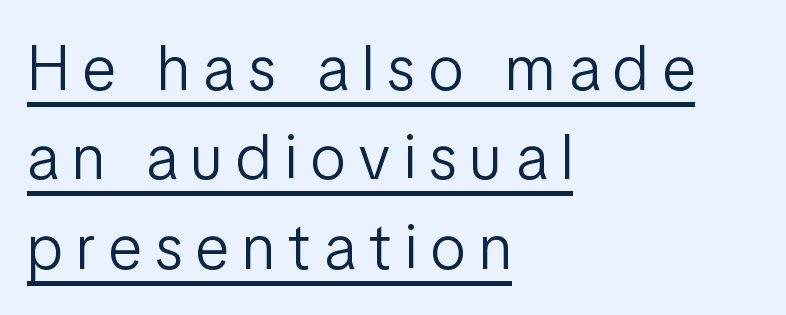
The passage shown is not bold in any degree. Does a line run under the words? Yes, clearly. The characters display no serif detailing; their extremities are plain. The rows are spaced the way most documents space them. The letterforms stand isolated, each surrounded by extra space.
